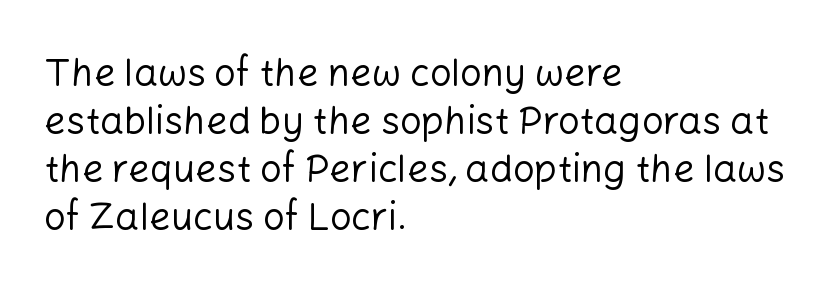
The image shows 38 px regular-weight sans-serif type, upright; set left-aligned, normal line spacing (1.26x), normal letter spacing, not underlined; low stroke contrast and a medium x-height.
